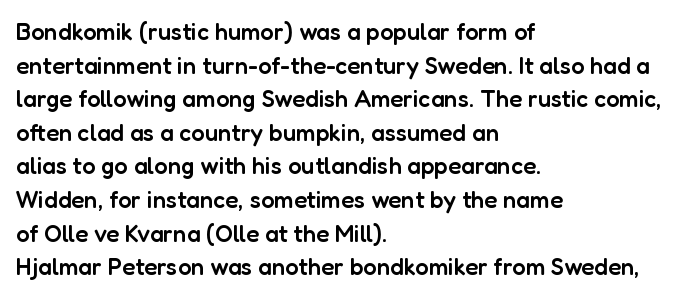
Tall strokes in this sample are plumb rather than angled. Honestly, the letter spacing is just normal — you wouldn't notice it. The foot of each line stays bare and open. The passage shown is semibold, sitting just below true bold. The space between consecutive lines is moderate.
